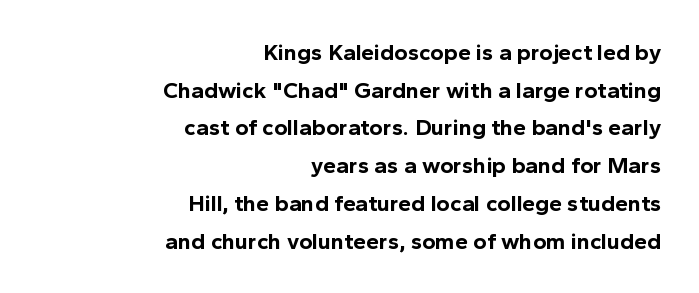
I'd describe the lettering as bold — thick and assertive. Visually the block forms a straight wall on the right and a jagged coastline on the left. The horizontal fit of the characters is conventional and even. Only glyphs here, with clear space below each row. A typesetter would mark this as roman, not italic. This block has exactly the height ordinary leading produces.
